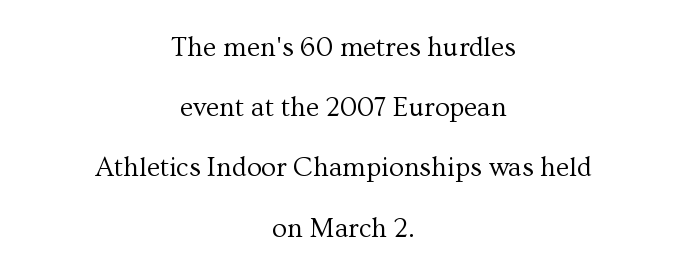
Horizontal bands of white between lines are thick stripes. Style check: upright. Standard letterfit; no display-style spreading of the glyphs. The weight tops out at a normal text grade.
